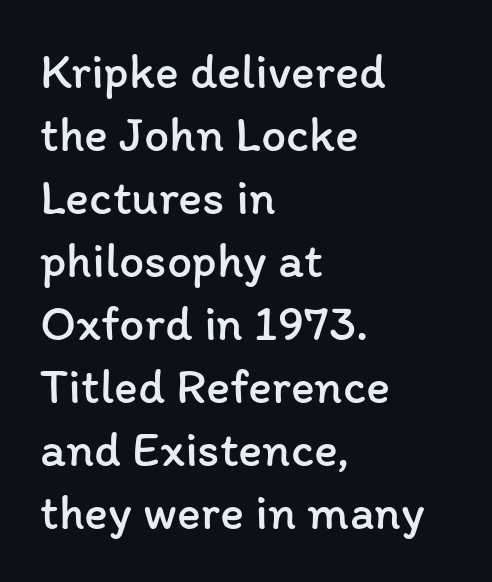
Q: Is the text bold? A: No.
Q: Is the text italic (slanted)? A: No, it is upright.
Q: Is the text underlined? A: No.
Q: How is the paragraph aligned? A: Left-aligned.
Q: Is the spacing between letters normal or unusually wide? A: Normal.
Q: Is the spacing between lines tight, normal or loose? A: Normal.
Q: Width (condensed, normal, or wide)? A: Normal.
Q: Stroke contrast? A: Low.
Q: x-height? A: Medium.
Q: Monospaced? A: No.
